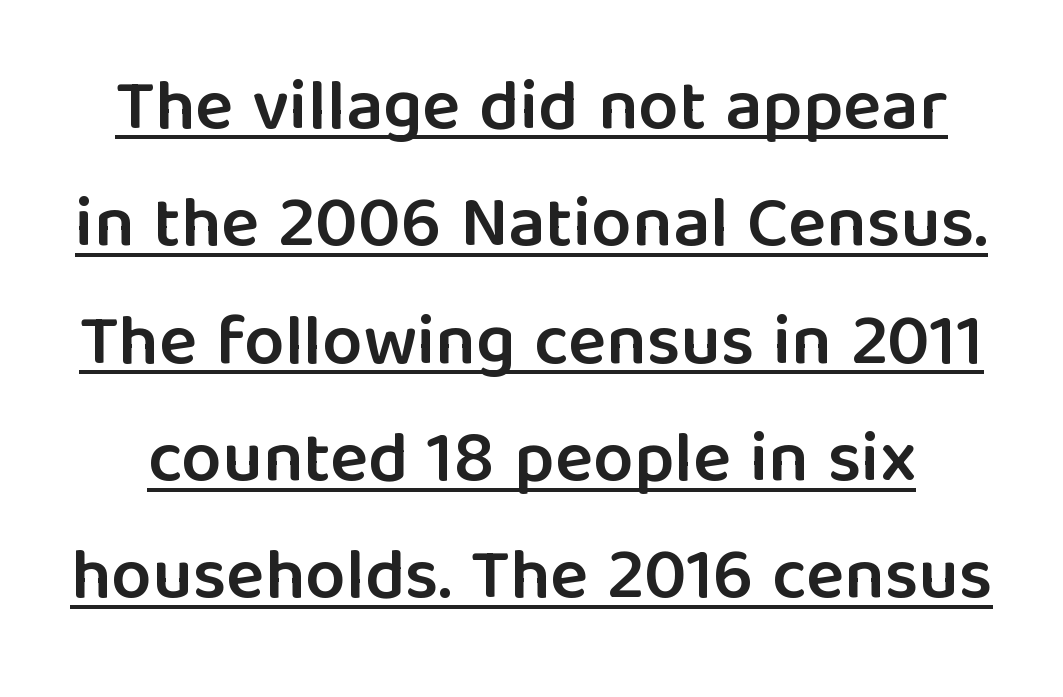
{"serif": "no", "italic": "no", "bold": "semi", "weight": "semibold", "width": "normal", "stroke_contrast": "low", "x_height": "medium", "monospaced": "no", "underline": "yes", "line_spacing": "normal", "line_spacing_ratio": 1.63, "letter_spacing": "normal", "letter_spacing_em": 0.0, "glyph_px": 72}
